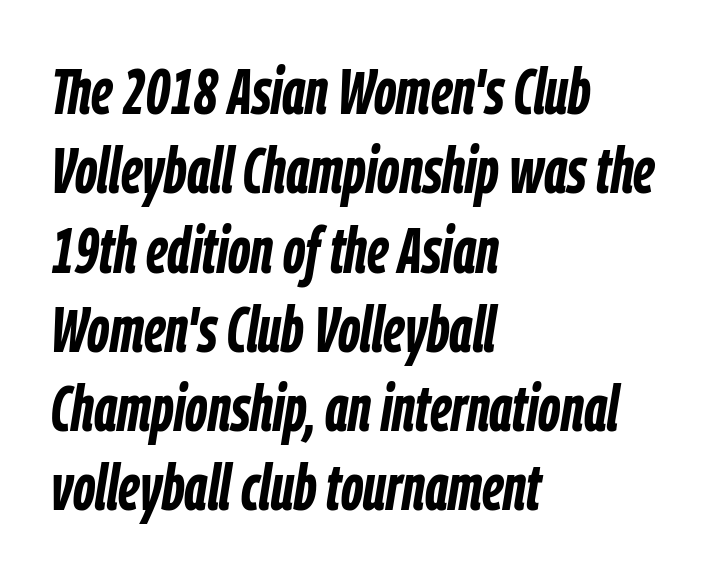
{"italic": "yes", "lean": "right", "slant_degrees": 9, "bold": "yes", "weight": "semibold", "width": "condensed", "stroke_contrast": "low", "x_height": "medium", "monospaced": "no", "underline": "no", "align": "left", "line_spacing_ratio": 1.22, "letter_spacing": "normal", "letter_spacing_em": 0.0, "glyph_px": 65}
